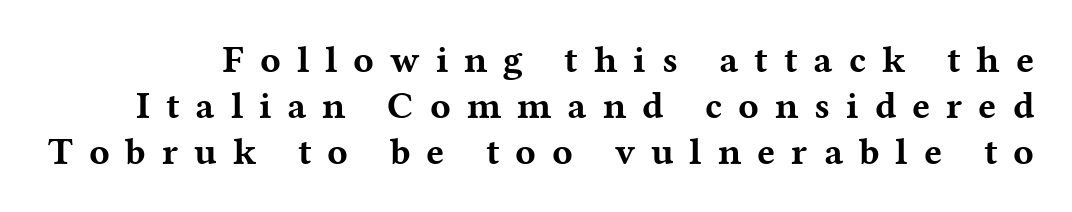
The image shows 38 px bold, wide serif type, upright; set line spacing 1.21x, unusually wide letter spacing (+0.42 em), not underlined; medium stroke contrast and a medium x-height.
